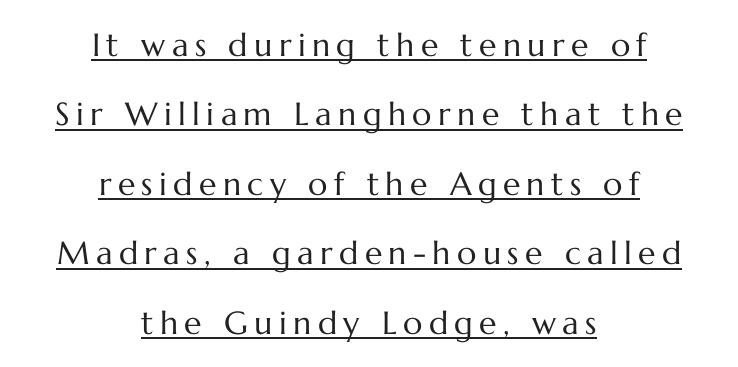
Leading is clearly above the norm, producing a sparse column. The type sits square on the baseline with zero lean. A typesetter would call this heavily tracked-out type. Beneath each row of characters lies a ruled line. The strokes are not fattened; the text isn't bold. The letters advance in unequal steps, a hallmark of proportional type.
